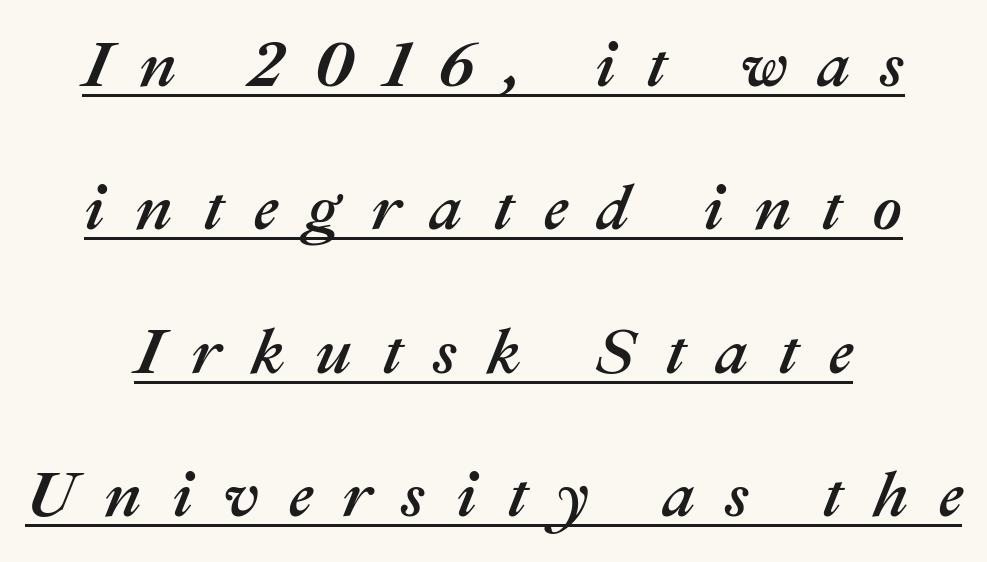
Q: Is the text italic (slanted)? A: Yes, it leans right by about 22 degrees.
Q: Is the text underlined? A: Yes.
Q: How is the paragraph aligned? A: Centered.
Q: Is the spacing between letters normal or unusually wide? A: Unusually wide.
Q: Is the spacing between lines tight, normal or loose? A: Loose.
Q: Width (condensed, normal, or wide)? A: Normal.
Q: Stroke contrast? A: Medium.
Q: x-height? A: Medium.
Q: Monospaced? A: No.
